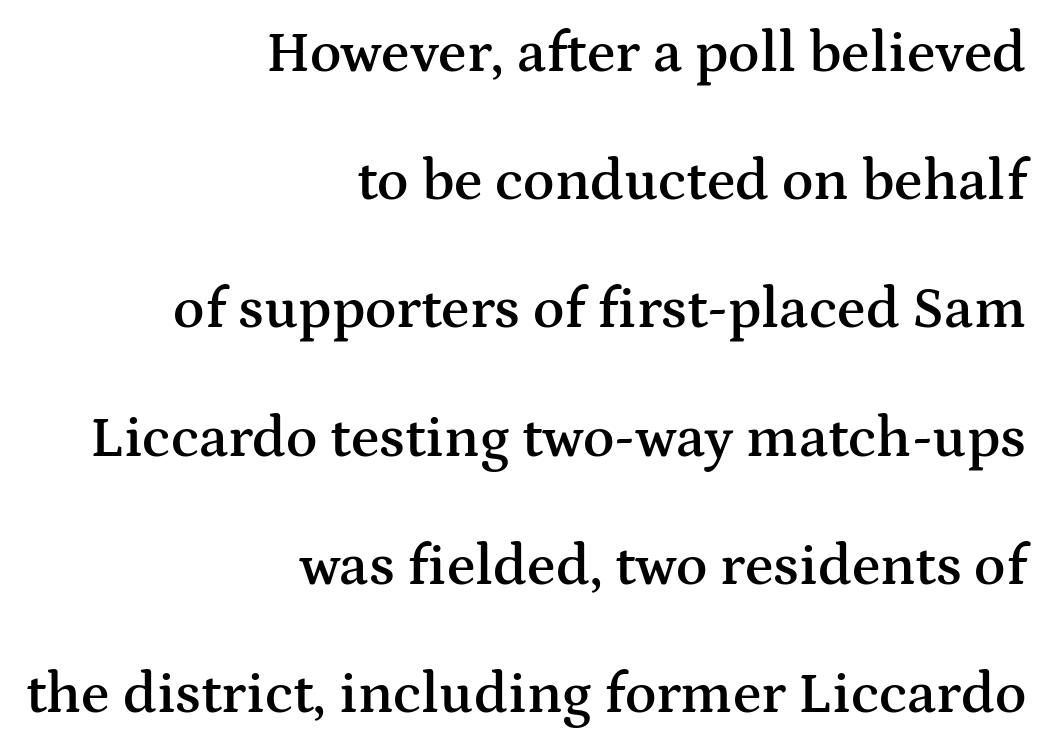
The type is set solid horizontally, with unmodified tracking. Underline: absent. If you drew a line through each stem, it would be perfectly vertical. This is serif lettering, the kind often seen in printed books. This rendering uses right alignment, leaving the left contour irregular. Here the designer chose a conventional face with non-uniform glyph widths.
